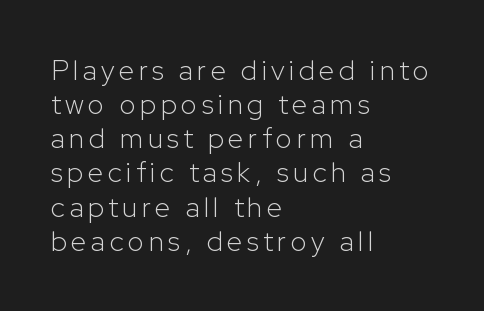
Q: Is the text bold? A: No.
Q: Is the text italic (slanted)? A: No, it is upright.
Q: Is the typeface a serif or a sans-serif typeface? A: Sans-serif.
Q: Is the text underlined? A: No.
Q: How is the paragraph aligned? A: Left-aligned.
Q: Width (condensed, normal, or wide)? A: Normal.
Q: Stroke contrast? A: Low.
Q: x-height? A: Medium.
Q: Monospaced? A: No.
